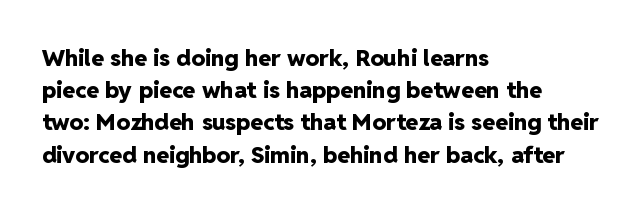
Teacher's note: observe the even left margin — that is flush-left alignment. Tracking here is standard; glyphs follow each other at the usual distance. Horizontal bands of white between lines are of average thickness. Is the type bold? Yes — the strokes are clearly thick and heavy. This is the regular roman posture of the typeface.
